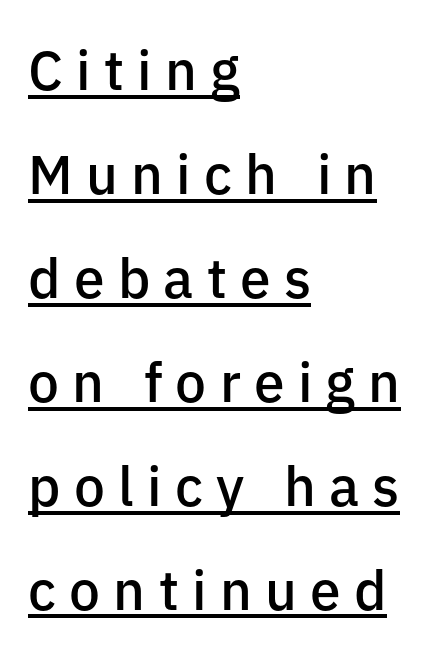
The passage shown is typed in a proportional face where columns would drift. The typography opts for an upright posture over an oblique one. Each letter's strokes conclude bluntly, with no projecting serifs. The rag falls on the right side of this text block. Is the type bold? Partly — it's a semibold, heavier than regular but not fully bold.
